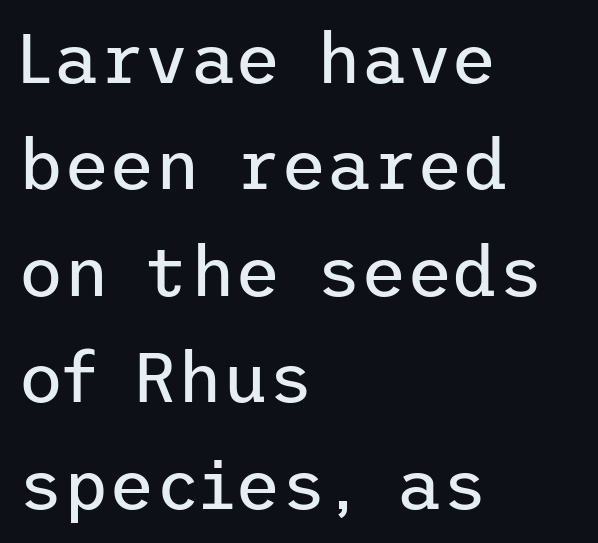
Q: Is the text bold? A: No.
Q: Is the text italic (slanted)? A: No, it is upright.
Q: Is the typeface a serif or a sans-serif typeface? A: Sans-serif.
Q: Is the text underlined? A: No.
Q: How is the paragraph aligned? A: Left-aligned.
Q: Is the spacing between letters normal or unusually wide? A: Normal.
Q: Is the spacing between lines tight, normal or loose? A: Normal.
Q: Width (condensed, normal, or wide)? A: Normal.
Q: Stroke contrast? A: Low.
Q: x-height? A: Medium.
